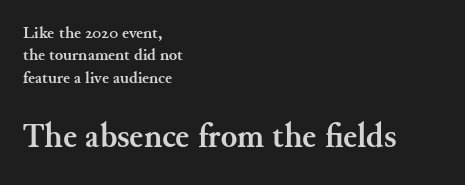
{"serif": "yes", "italic": "no", "bold": "yes", "weight": "semibold", "width": "normal", "stroke_contrast": "medium", "x_height": "small", "monospaced": "no", "underline": "no", "align": "left", "line_spacing": "normal", "line_spacing_ratio": 1.31, "letter_spacing": "normal", "letter_spacing_em": 0.0, "larger_block": "second", "size_ratio": 2.0, "glyph_px": 34}
